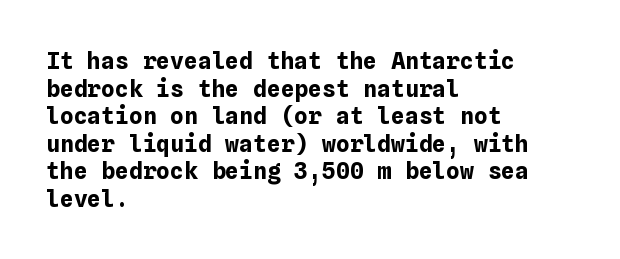
Q: Is the text bold? A: Yes.
Q: Is the text italic (slanted)? A: No, it is upright.
Q: Is the text underlined? A: No.
Q: How is the paragraph aligned? A: Left-aligned.
Q: Is the spacing between letters normal or unusually wide? A: Normal.
